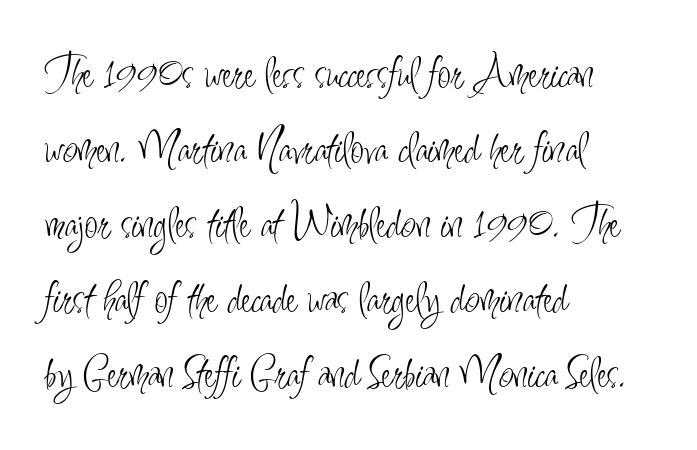
No letter is thick-stroked: the sample isn't bold. This rendering uses left alignment, leaving the right contour irregular. Check under the words: just untouched page. Does the type have serifs? No, each stem ends abruptly. The face used here is proportionally spaced, like ordinary book or web type. In terms of letterspacing, this is plain default setting.
